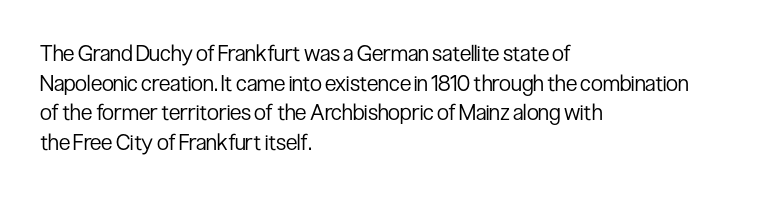
Unmarked baselines from the first word to the last. The designer left line spacing at the default. The rendering anchors every line to the left-hand side. The gaps between neighbouring characters are ordinary and unremarkable. The type sits square on the baseline with zero lean.
